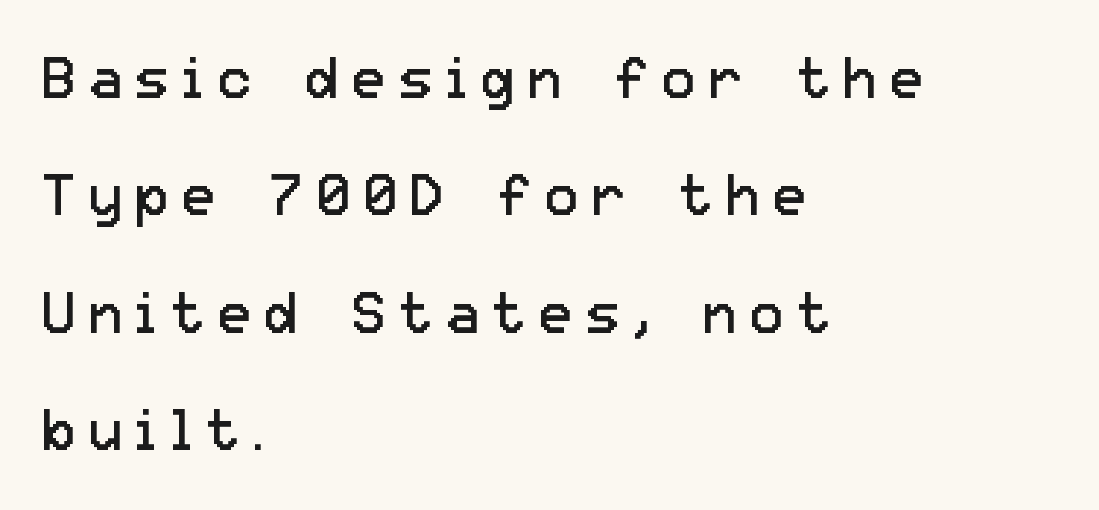
Q: Is the text bold? A: No.
Q: Is the text italic (slanted)? A: No, it is upright.
Q: Is the typeface a serif or a sans-serif typeface? A: Sans-serif.
Q: Is the text underlined? A: No.
Q: How is the paragraph aligned? A: Left-aligned.
Q: Is the spacing between letters normal or unusually wide? A: Unusually wide.
Q: Is the spacing between lines tight, normal or loose? A: Loose.
Q: Width (condensed, normal, or wide)? A: Normal.
Q: Stroke contrast? A: Low.
Q: x-height? A: Medium.
Q: Monospaced? A: No.
